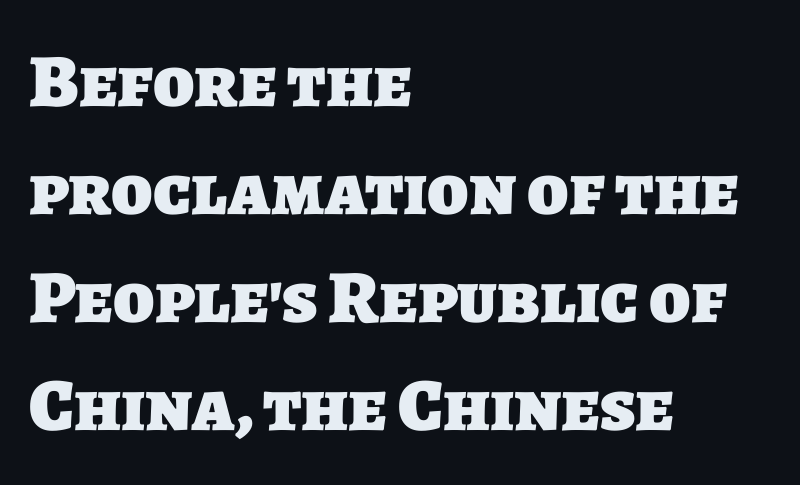
Q: Is the text bold? A: Yes.
Q: Is the typeface a serif or a sans-serif typeface? A: Sans-serif.
Q: Is the text underlined? A: No.
Q: How is the paragraph aligned? A: Left-aligned.
Q: Is the spacing between letters normal or unusually wide? A: Normal.
Q: Is the spacing between lines tight, normal or loose? A: Normal.
Q: Width (condensed, normal, or wide)? A: Normal.
Q: Stroke contrast? A: Low.
Q: x-height? A: Large.
Q: Monospaced? A: No.
